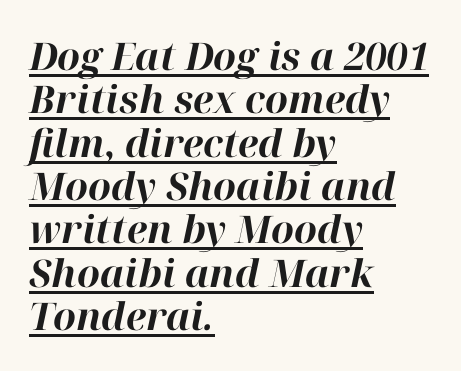
Where is the straight margin? On the left. You can see a thin bar hugging the bottom of the glyphs. Characters follow at the spacing the type designer built in. It's the slanting kind of type. Spacing verdict: proportional, widths tailored to each character. Compared with an ordinary text face, these strokes are far heavier — a full bold.
